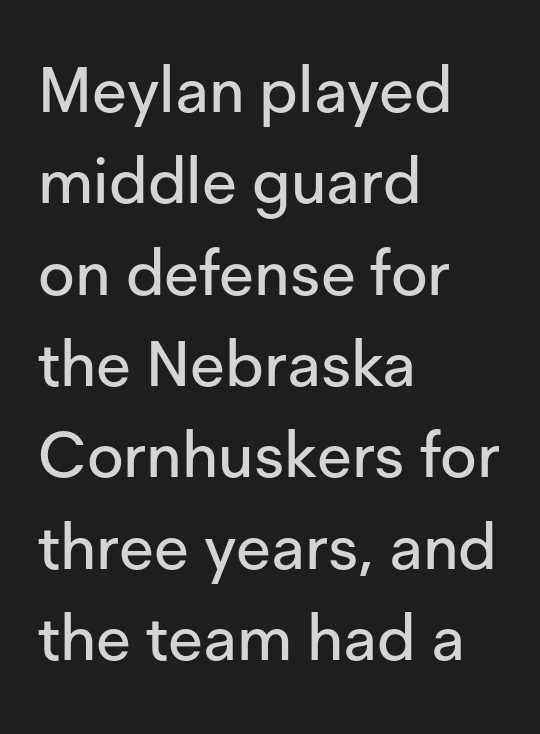
The image shows 63 px sans-serif type, upright; set left-aligned, normal line spacing (1.45x), normal letter spacing, not underlined; low stroke contrast and a medium x-height.
